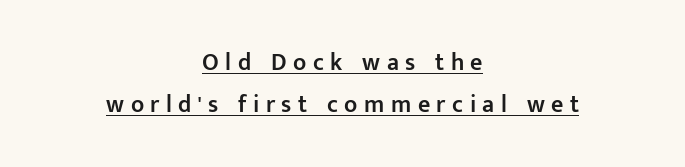
Q: Is the text bold? A: Semi-bold.
Q: Is the text italic (slanted)? A: No, it is upright.
Q: Is the text underlined? A: Yes.
Q: How is the paragraph aligned? A: Centered.
Q: Is the spacing between letters normal or unusually wide? A: Unusually wide.
